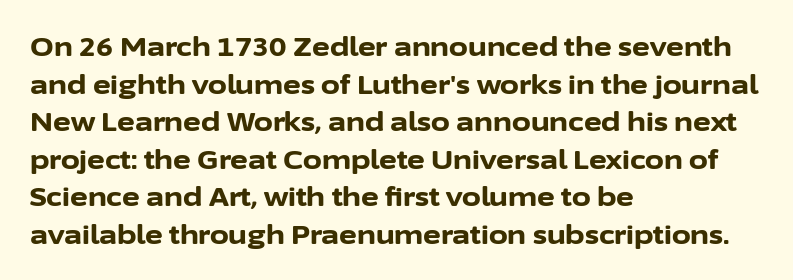
Q: Is the text bold? A: Yes.
Q: Is the text italic (slanted)? A: No, it is upright.
Q: Is the text underlined? A: No.
Q: How is the paragraph aligned? A: Left-aligned.
Q: Is the spacing between letters normal or unusually wide? A: Normal.
Q: Is the spacing between lines tight, normal or loose? A: Normal.
